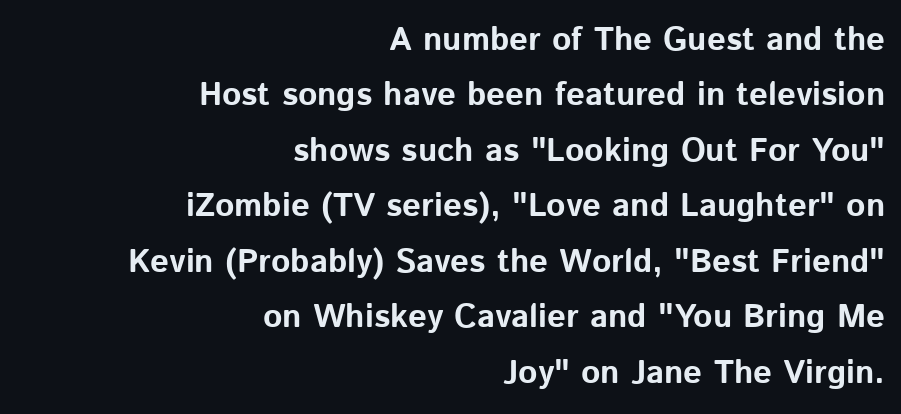
{"serif": "no", "italic": "no", "bold": "yes", "weight": "bold", "width": "normal", "stroke_contrast": "low", "x_height": "medium", "monospaced": "no", "underline": "no", "align": "right", "line_spacing": "normal", "line_spacing_ratio": 1.68, "letter_spacing": "normal", "letter_spacing_em": 0.0, "glyph_px": 33}
